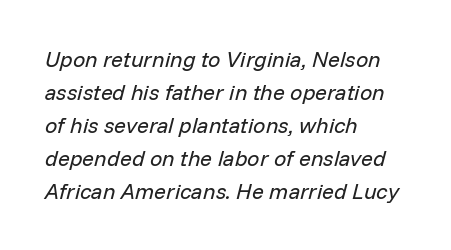
Q: Is the text bold? A: No.
Q: Is the text italic (slanted)? A: Yes, it leans right by about 14 degrees.
Q: Is the text underlined? A: No.
Q: How is the paragraph aligned? A: Left-aligned.
Q: Is the spacing between letters normal or unusually wide? A: Normal.
Q: Is the spacing between lines tight, normal or loose? A: Normal.
